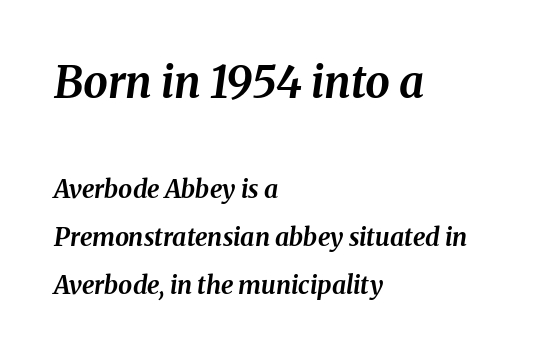
Visually the block forms a straight wall on the left and a jagged coastline on the right. These two chunks differ in scale, with the top chunk taking the larger measure. Emphasis-style slanted type is in use. Each letter keeps its own natural width here, so spacing adapts to shape. Summary of weight: heavy, a full bold.
